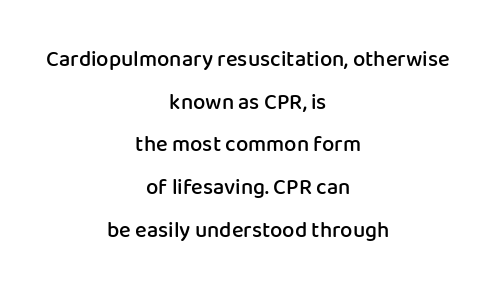
The image shows 22 px text type, upright; set centered, loose line spacing (1.94x), normal letter spacing, not underlined.
